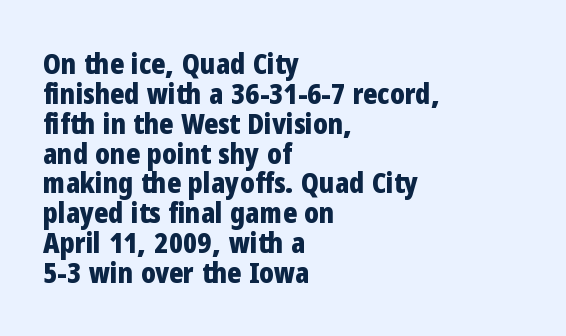
Q: Is the text bold? A: Yes.
Q: Is the text italic (slanted)? A: No, it is upright.
Q: Is the typeface a serif or a sans-serif typeface? A: Sans-serif.
Q: Is the text underlined? A: No.
Q: How is the paragraph aligned? A: Left-aligned.
Q: Is the spacing between letters normal or unusually wide? A: Normal.
Q: Is the spacing between lines tight, normal or loose? A: Tight.
Q: Width (condensed, normal, or wide)? A: Condensed.
Q: Stroke contrast? A: Low.
Q: x-height? A: Medium.
Q: Monospaced? A: No.
